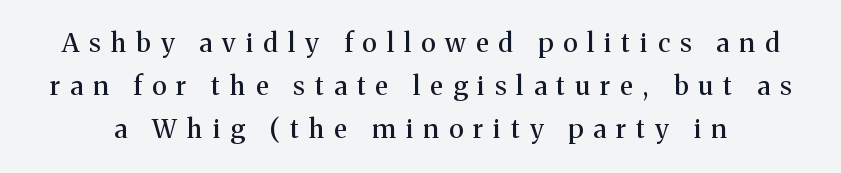
Q: Is the text italic (slanted)? A: No, it is upright.
Q: Is the text underlined? A: No.
Q: Is the spacing between letters normal or unusually wide? A: Unusually wide.
Q: Is the spacing between lines tight, normal or loose? A: Normal.
